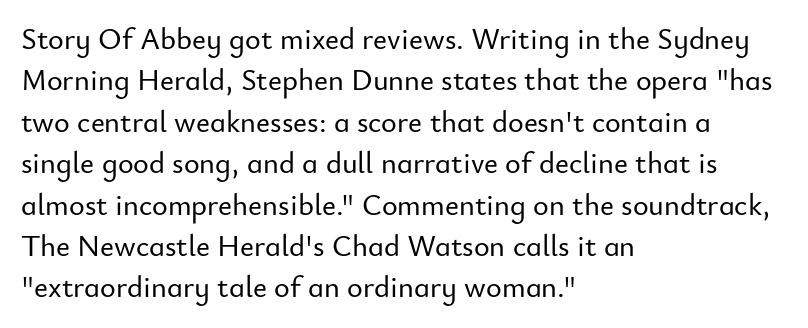
The image shows 30 px sans-serif type, upright; set left-aligned, normal line spacing (1.38x), normal letter spacing, not underlined; low stroke contrast and a small x-height.
